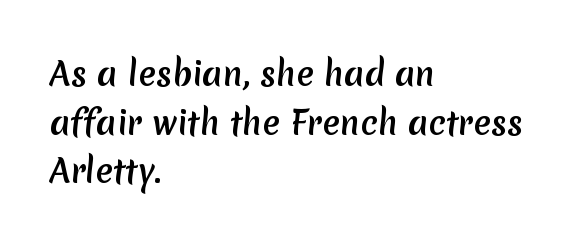
A typesetter would call this proportional, since set widths differ per character. How would I describe the line gaps? Plain and ordinary. Nothing unusual about the tracking: characters are spaced as the font intends. Alignment: flush left.
